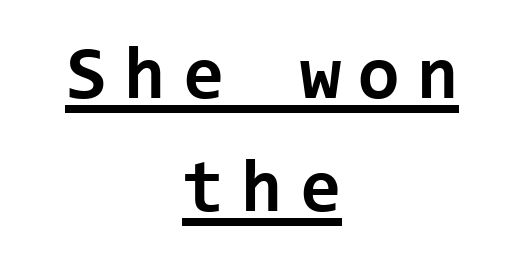
The lines in this sample share a center point and differ in where they start and stop. The font is running at its bold setting. Is there an underline? Yes — a line sits under the letters. The passage shown is typed in a monospace face where columns stay perfectly aligned. Notice how descenders clear the ascenders below comfortably — that's standard leading. Spacing between characters has been opened up far beyond the box default.
